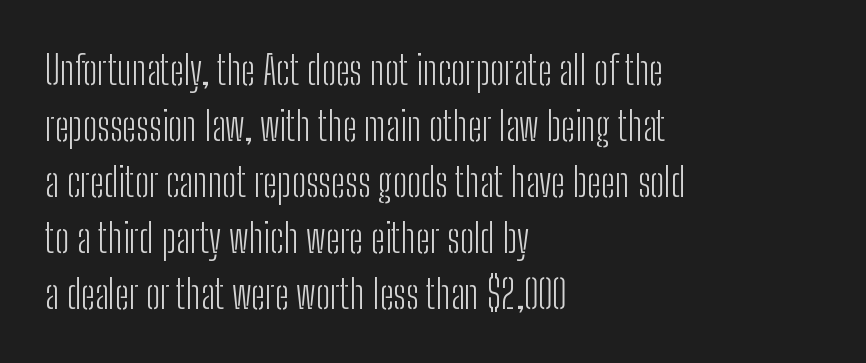
Each new line begins a customary step beneath the previous one. Alignment: flush left. The weight tops out at a normal text grade. In terms of posture, this sample is upright. Font category for this specimen: sans-serif.
